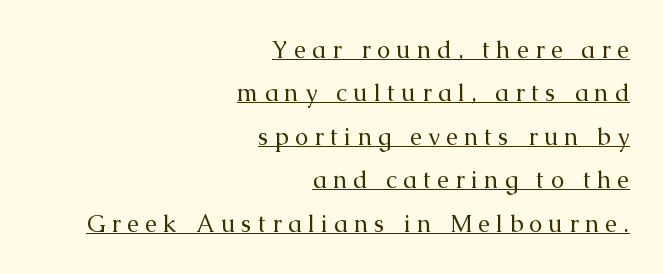
{"italic": "no", "bold": "no", "underline": "yes", "align": "right", "line_spacing_ratio": 1.81, "letter_spacing": "wide", "letter_spacing_em": 0.26, "glyph_px": 24}
